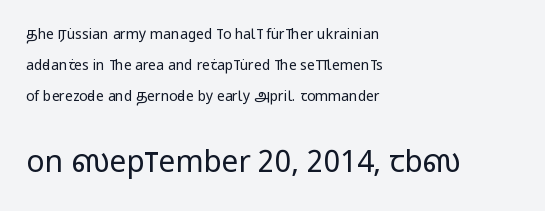
The image shows 30 px regular-weight, condensed sans-serif type, upright; set left-aligned, loose line spacing (2.23x), normal letter spacing, not underlined; the second (bottom) block is 2.14x larger; low stroke contrast and a large x-height.
